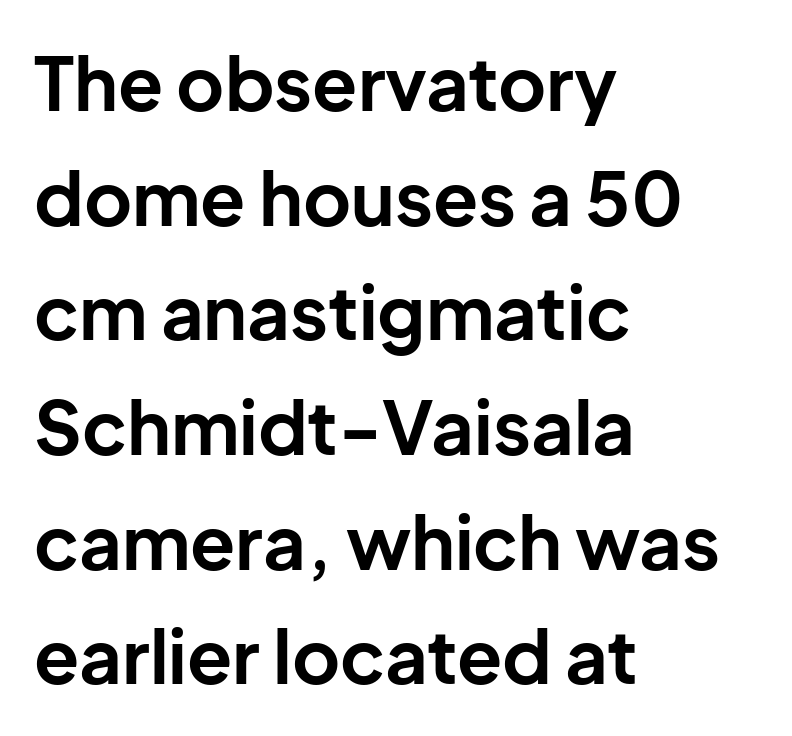
Short and long lines alike share a common starting point at left. A clean baseline with only descenders dipping below it. The face used here is a sans, in the tradition of grotesques and geometrics. The face used here is proportionally spaced, like ordinary book or web type.
